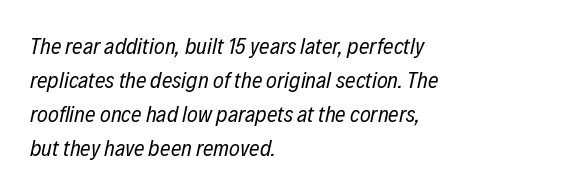
The image shows 23 px text type, italic (leaning right); set left-aligned, normal line spacing (1.48x), normal letter spacing, not underlined.
